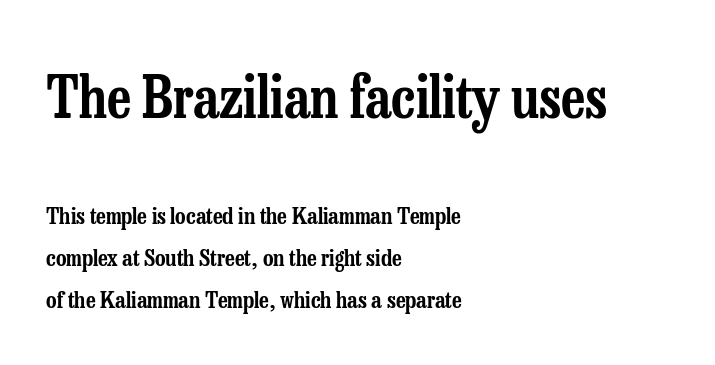
Q: Is the text italic (slanted)? A: No, it is upright.
Q: Is the typeface a serif or a sans-serif typeface? A: Serif.
Q: Is the text underlined? A: No.
Q: How is the paragraph aligned? A: Left-aligned.
Q: Is the spacing between letters normal or unusually wide? A: Normal.
Q: Which block of text is set in a larger size, the first (top) or the second (bottom)? A: The first (top) one.
Q: Width (condensed, normal, or wide)? A: Condensed.
Q: Stroke contrast? A: Low.
Q: x-height? A: Medium.
Q: Monospaced? A: No.
